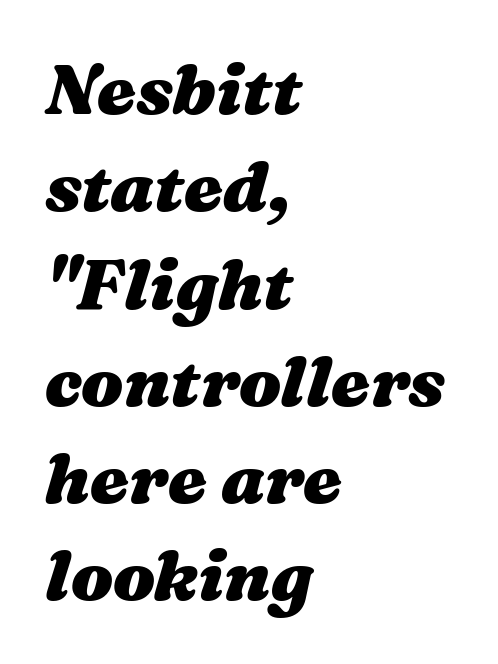
{"italic": "yes", "lean": "right", "slant_degrees": 16, "bold": "yes", "weight": "heavy", "width": "wide", "stroke_contrast": "medium", "x_height": "medium", "monospaced": "no", "underline": "no", "align": "left", "line_spacing": "normal", "line_spacing_ratio": 1.39, "letter_spacing": "normal", "letter_spacing_em": 0.0, "glyph_px": 70}
